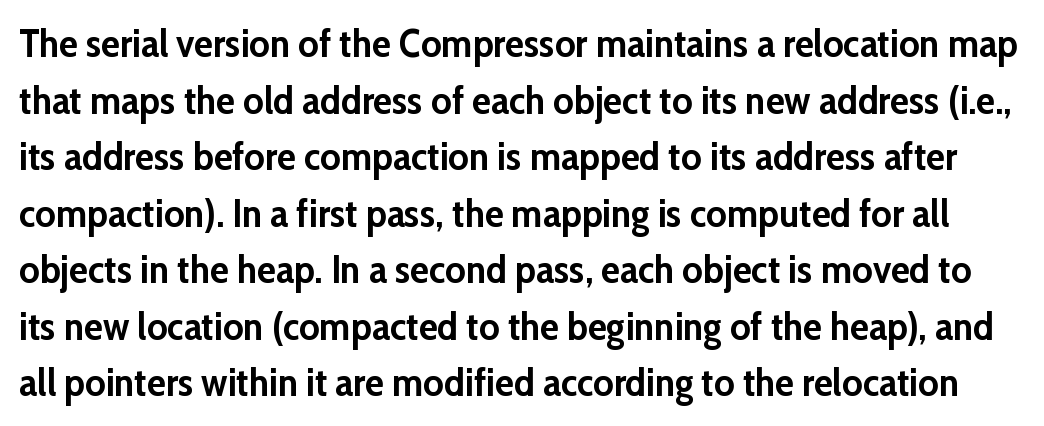
The image shows 39 px semibold sans-serif type, upright; set normal line spacing (1.45x), normal letter spacing, not underlined; low stroke contrast and a medium x-height.
